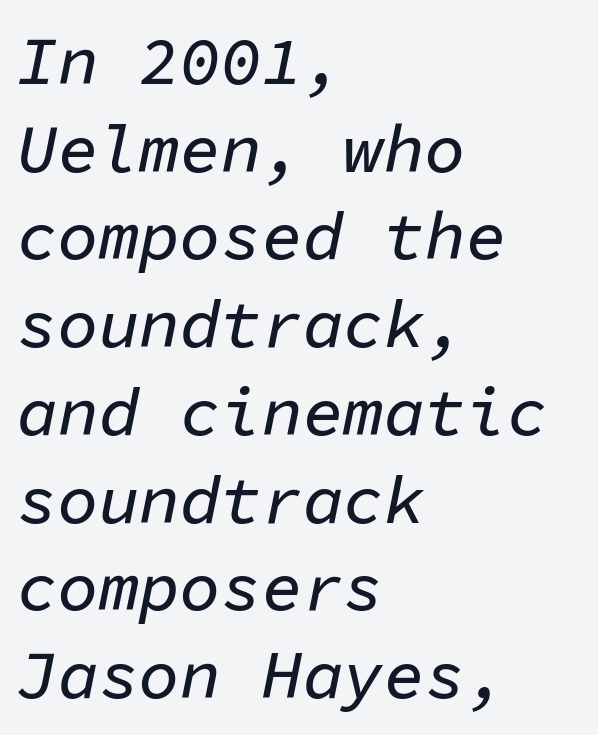
{"italic": "yes", "lean": "right", "slant_degrees": 11, "width": "normal", "stroke_contrast": "low", "x_height": "medium", "monospaced": "yes", "underline": "no", "align": "left", "line_spacing": "normal", "line_spacing_ratio": 1.29, "letter_spacing": "normal", "letter_spacing_em": 0.0, "glyph_px": 68}
